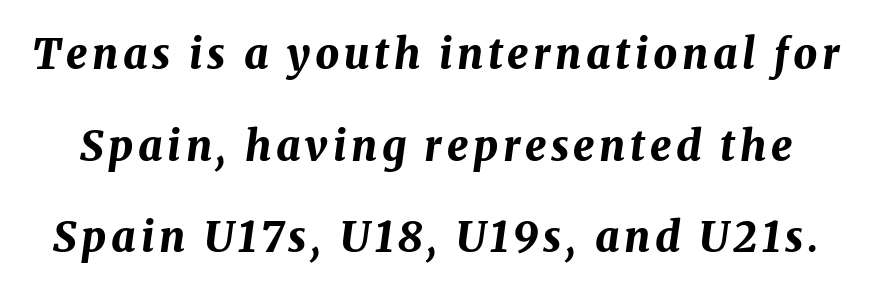
Q: Is the text bold? A: Yes.
Q: Is the text italic (slanted)? A: Yes, it leans right by about 8 degrees.
Q: Is the text underlined? A: No.
Q: Is the spacing between lines tight, normal or loose? A: Loose.
Q: Width (condensed, normal, or wide)? A: Normal.
Q: Stroke contrast? A: Medium.
Q: x-height? A: Medium.
Q: Monospaced? A: No.
